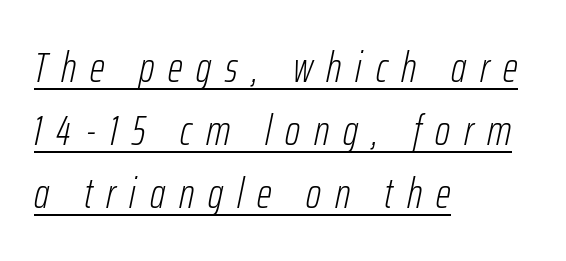
{"italic": "yes", "lean": "right", "slant_degrees": 12, "bold": "no", "weight": "light", "width": "condensed", "stroke_contrast": "low", "x_height": "medium", "monospaced": "no", "underline": "yes", "align": "left", "line_spacing": "normal", "line_spacing_ratio": 1.5, "letter_spacing": "wide", "letter_spacing_em": 0.33, "glyph_px": 42}
